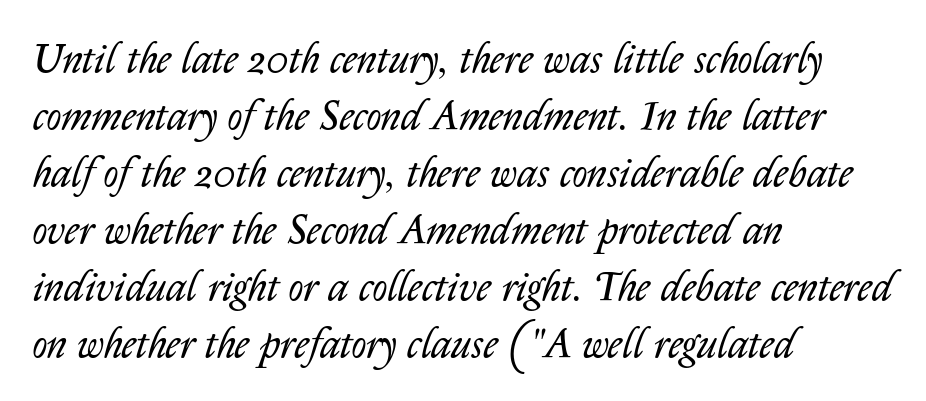
Q: Is the text bold? A: No.
Q: Is the text italic (slanted)? A: Yes, it leans right by about 14 degrees.
Q: Is the text underlined? A: No.
Q: How is the paragraph aligned? A: Left-aligned.
Q: Is the spacing between letters normal or unusually wide? A: Normal.
Q: Is the spacing between lines tight, normal or loose? A: Normal.
Q: Width (condensed, normal, or wide)? A: Normal.
Q: Stroke contrast? A: Low.
Q: x-height? A: Medium.
Q: Monospaced? A: No.
